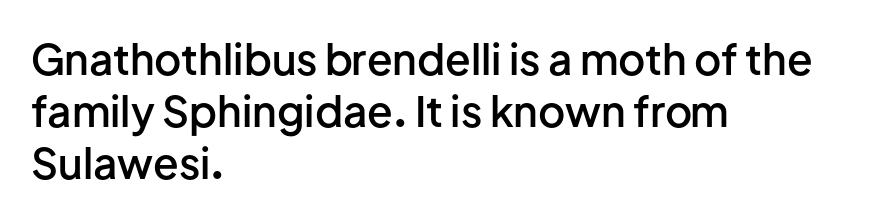
Stroke thickness is moderately raised; the sample reads as semibold. Note: no serifs on the glyphs. Left-aligned paragraph, ragged on the right. Nobody touched the tracking dial on this one. Letters rest on an invisible, unmarked baseline. A typesetter would mark this as roman, not italic.
